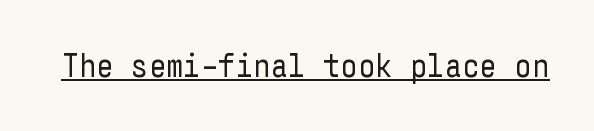
Q: Is the text bold? A: No.
Q: Is the text italic (slanted)? A: No, it is upright.
Q: Is the typeface a serif or a sans-serif typeface? A: Sans-serif.
Q: Is the text underlined? A: Yes.
Q: Is the spacing between letters normal or unusually wide? A: Normal.
Q: Width (condensed, normal, or wide)? A: Condensed.
Q: Stroke contrast? A: Low.
Q: x-height? A: Medium.
